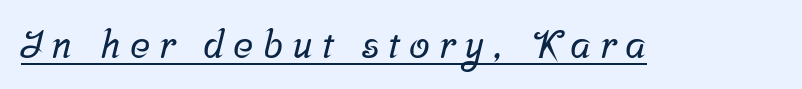
The image shows 38 px text type; set unusually wide letter spacing (+0.24 em), underlined; low stroke contrast and a medium x-height.
